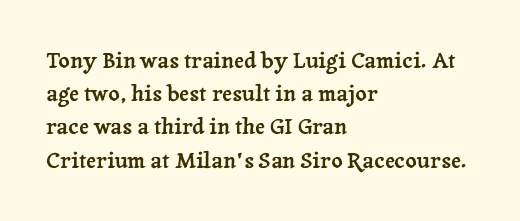
The image shows 22 px text type, upright; set left-aligned, normal line spacing (1.51x), normal letter spacing, not underlined.
